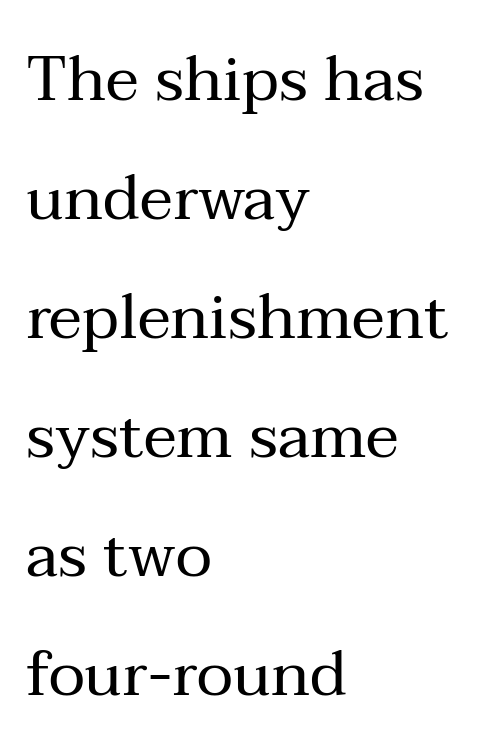
Q: Is the text bold? A: No.
Q: Is the text italic (slanted)? A: No, it is upright.
Q: Is the typeface a serif or a sans-serif typeface? A: Serif.
Q: Is the text underlined? A: No.
Q: How is the paragraph aligned? A: Left-aligned.
Q: Is the spacing between letters normal or unusually wide? A: Normal.
Q: Width (condensed, normal, or wide)? A: Normal.
Q: Stroke contrast? A: Medium.
Q: x-height? A: Medium.
Q: Monospaced? A: No.
